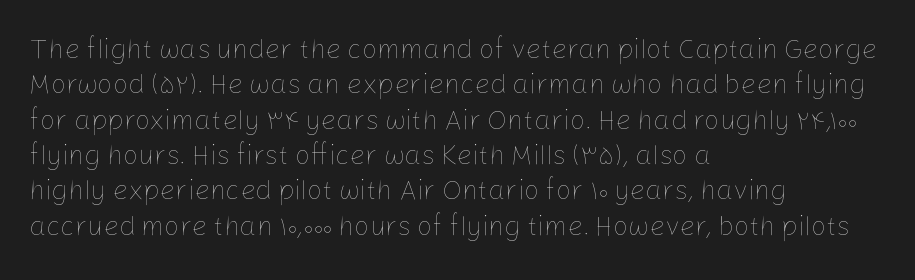
{"italic": "no", "bold": "no", "underline": "no", "align": "left", "line_spacing": "normal", "line_spacing_ratio": 1.31, "letter_spacing": "normal", "letter_spacing_em": 0.0, "glyph_px": 27}
